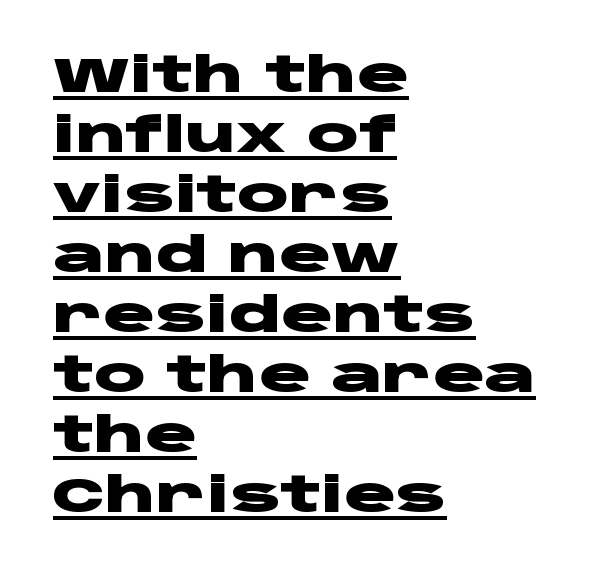
Evenly set lines give the paragraph a standard silhouette. Pretty heavy lettering here — definitely bold. The specimen includes a rule beneath the text block's lines. A student would call this left alignment; a typographer would say flush left, rag right. Letterform terminals end flat and unadorned throughout the passage.
